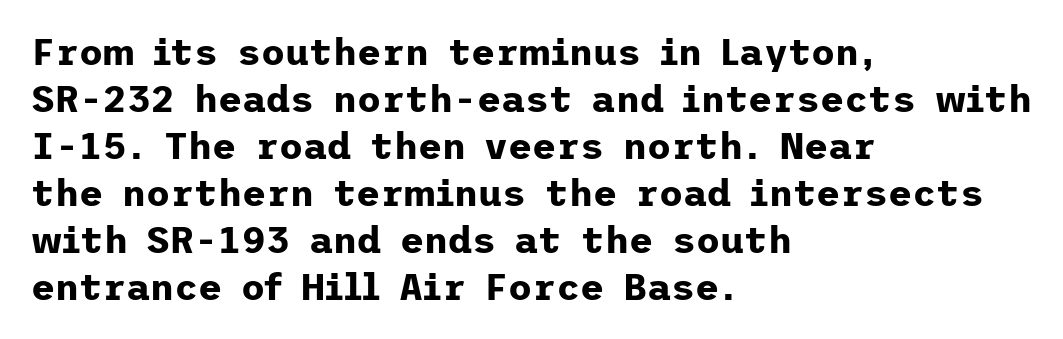
{"serif": "no", "italic": "no", "bold": "yes", "weight": "bold", "width": "normal", "stroke_contrast": "low", "x_height": "medium", "underline": "no", "align": "left", "line_spacing": "normal", "line_spacing_ratio": 1.27, "letter_spacing": "normal", "letter_spacing_em": 0.0, "glyph_px": 37}
